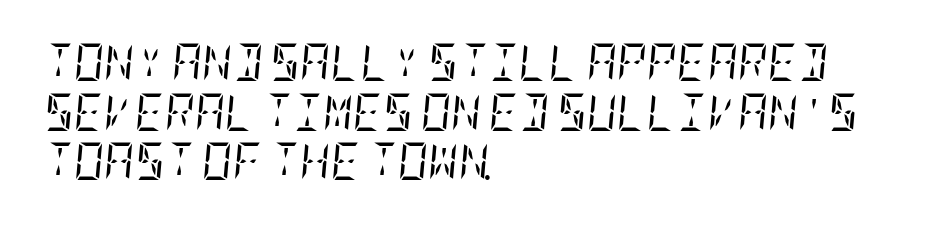
The image shows 37 px regular-weight, condensed serif type, italic (leaning right); set left-aligned, normal line spacing (1.34x), normal letter spacing, not underlined; low stroke contrast and a large x-height.
